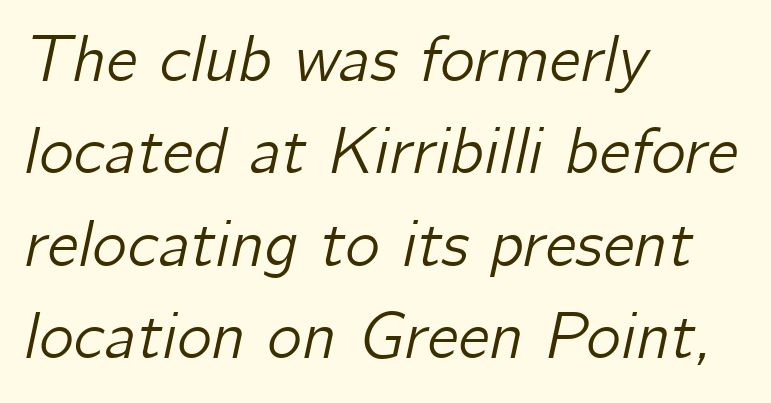
The image shows 66 px text type, italic (leaning right); set left-aligned, normal line spacing (1.4x), normal letter spacing, not underlined; low stroke contrast and a medium x-height.
